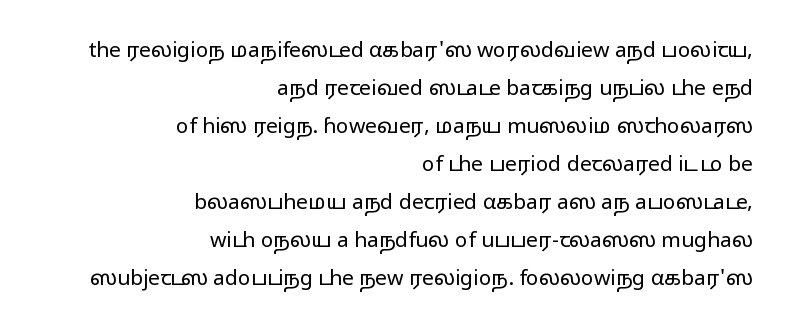
{"italic": "no", "bold": "no", "underline": "no", "align": "right", "line_spacing_ratio": 1.81, "letter_spacing": "normal", "letter_spacing_em": 0.0, "glyph_px": 21}
